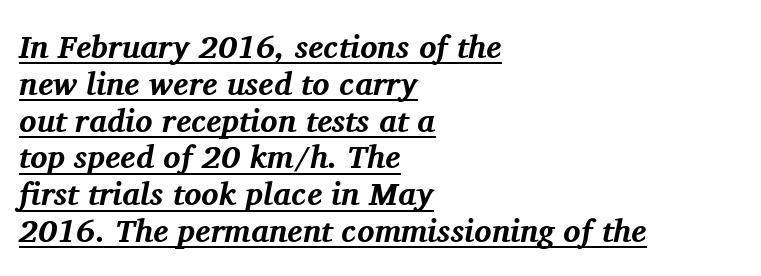
Underlined type. This sample has the flowing, uneven cadence of proportional lettering. Regarding serifs, this sample has them. Short note: letters normally spaced. Does the copy run flush right? No — it runs flush left. Compared with an ordinary text face, these strokes are far heavier — a full bold.
